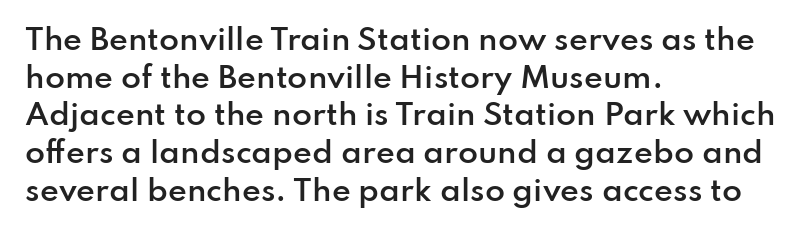
The image shows 29 px semibold sans-serif type, upright; set left-aligned, normal line spacing (1.3x), normal letter spacing, not underlined; low stroke contrast and a small x-height.
